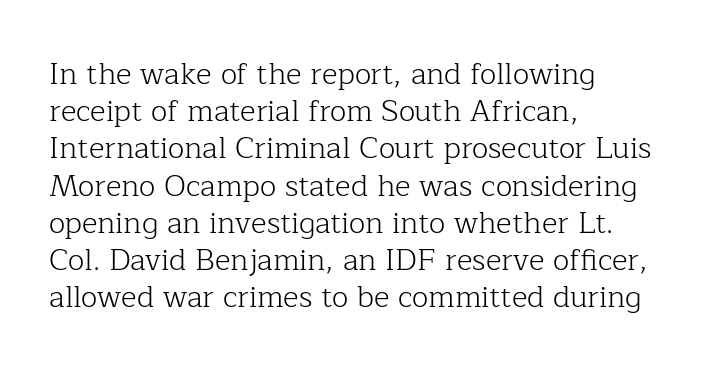
Q: Is the text bold? A: No.
Q: Is the text italic (slanted)? A: No, it is upright.
Q: Is the typeface a serif or a sans-serif typeface? A: Serif.
Q: Is the text underlined? A: No.
Q: How is the paragraph aligned? A: Left-aligned.
Q: Is the spacing between letters normal or unusually wide? A: Normal.
Q: Width (condensed, normal, or wide)? A: Normal.
Q: Stroke contrast? A: Low.
Q: x-height? A: Medium.
Q: Monospaced? A: No.
